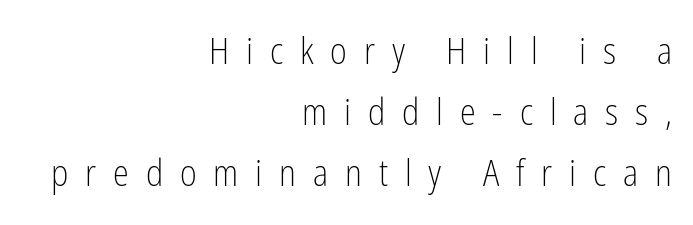
A typesetter would mark this as roman, not italic. The words here are not underlined. The lines are quadded right. You could not count columns in this text — the font is proportionally spaced. What's the leading like? Ordinary, nothing unusual.
